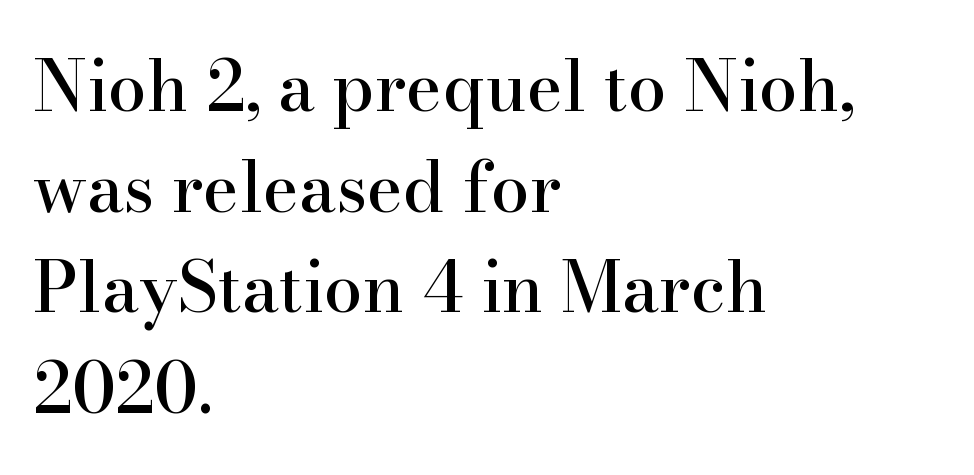
The image shows 69 px serif type, upright; set left-aligned, normal line spacing (1.46x), normal letter spacing, not underlined; high stroke contrast and a small x-height.
